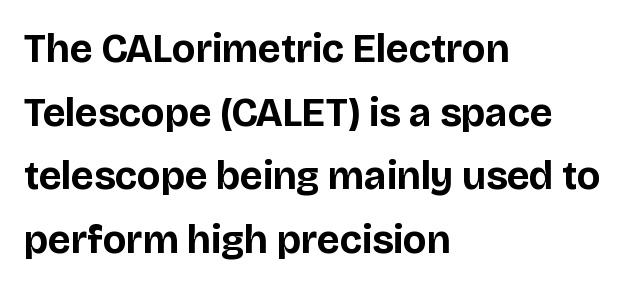
{"serif": "no", "italic": "no", "bold": "yes", "weight": "bold", "width": "normal", "stroke_contrast": "low", "x_height": "large", "monospaced": "no", "underline": "no", "align": "left", "line_spacing": "normal", "line_spacing_ratio": 1.59, "letter_spacing": "normal", "letter_spacing_em": 0.0, "glyph_px": 40}
